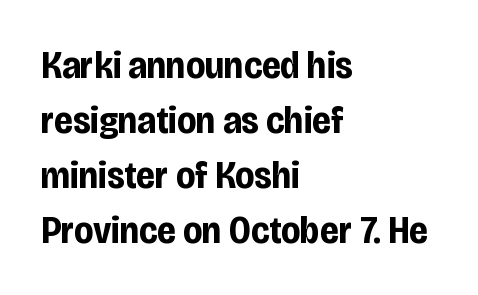
The image shows 39 px bold, condensed sans-serif type, upright; set left-aligned, normal line spacing (1.41x), normal letter spacing, not underlined; low stroke contrast and a large x-height.
